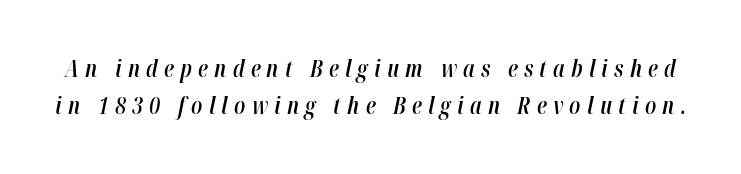
Q: Is the text bold? A: Semi-bold.
Q: Is the text italic (slanted)? A: Yes, it leans right by about 12 degrees.
Q: Is the text underlined? A: No.
Q: Is the spacing between letters normal or unusually wide? A: Unusually wide.
Q: Is the spacing between lines tight, normal or loose? A: Normal.
